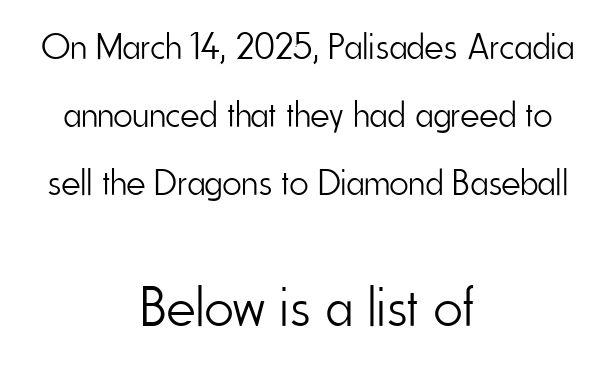
Q: Is the text bold? A: No.
Q: Is the text italic (slanted)? A: No, it is upright.
Q: Is the typeface a serif or a sans-serif typeface? A: Sans-serif.
Q: Is the text underlined? A: No.
Q: How is the paragraph aligned? A: Centered.
Q: Is the spacing between letters normal or unusually wide? A: Normal.
Q: Which block of text is set in a larger size, the first (top) or the second (bottom)? A: The second (bottom) one.
Q: Width (condensed, normal, or wide)? A: Condensed.
Q: Stroke contrast? A: Low.
Q: x-height? A: Small.
Q: Monospaced? A: No.
